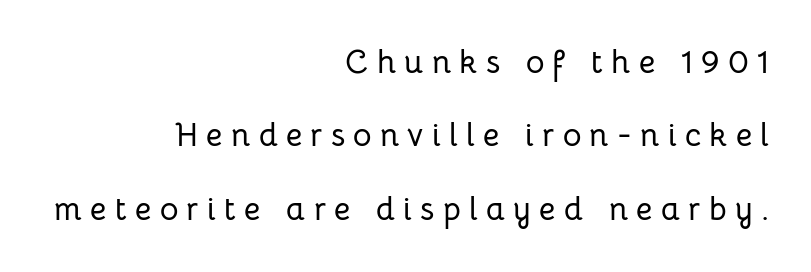
Spacing verdict: proportional, widths tailored to each character. This is roman type, the default non-slanted kind. Type without underlining. The letters are spread apart with noticeably loose tracking. Typeset ragged left — the right edge is the straight one. Regarding serifs, this sample does without them.
